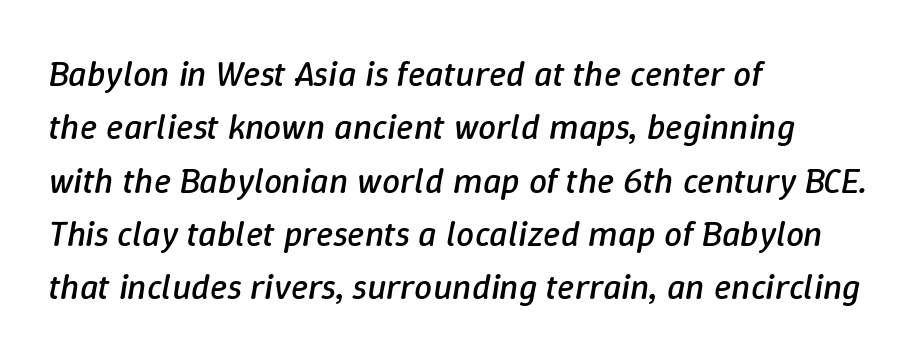
There's an unmistakable incline to the writing here. Plain, unruled lines of type. Does extra space separate the letters? No, they use regular spacing. Each letter keeps its own natural width here, so spacing adapts to shape. Notice how the passage keeps a crisp vertical edge on the left only. Bold? No — there's no thickening of the strokes.
